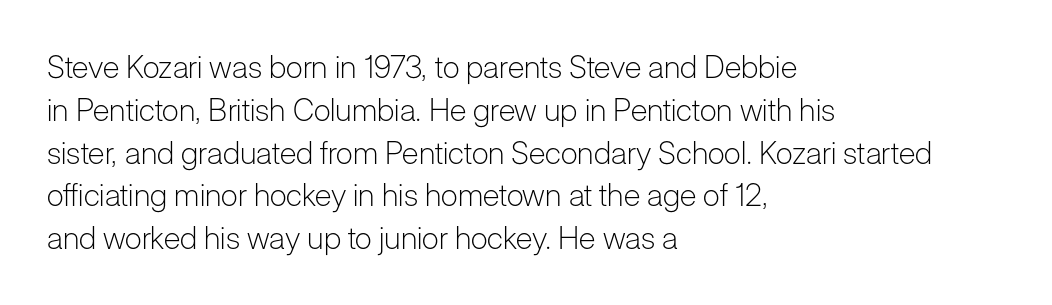
Q: Is the text bold? A: No.
Q: Is the text italic (slanted)? A: No, it is upright.
Q: Is the typeface a serif or a sans-serif typeface? A: Sans-serif.
Q: Is the text underlined? A: No.
Q: How is the paragraph aligned? A: Left-aligned.
Q: Is the spacing between letters normal or unusually wide? A: Normal.
Q: Is the spacing between lines tight, normal or loose? A: Normal.
Q: Width (condensed, normal, or wide)? A: Normal.
Q: Stroke contrast? A: Low.
Q: x-height? A: Medium.
Q: Monospaced? A: No.
